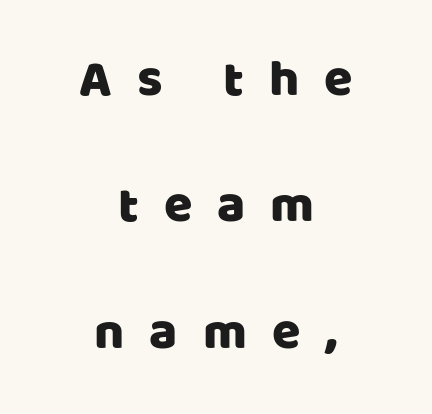
Q: Is the text italic (slanted)? A: No, it is upright.
Q: Is the typeface a serif or a sans-serif typeface? A: Sans-serif.
Q: Is the text underlined? A: No.
Q: How is the paragraph aligned? A: Centered.
Q: Is the spacing between letters normal or unusually wide? A: Unusually wide.
Q: Is the spacing between lines tight, normal or loose? A: Loose.
Q: Width (condensed, normal, or wide)? A: Normal.
Q: Stroke contrast? A: Low.
Q: x-height? A: Large.
Q: Monospaced? A: No.
